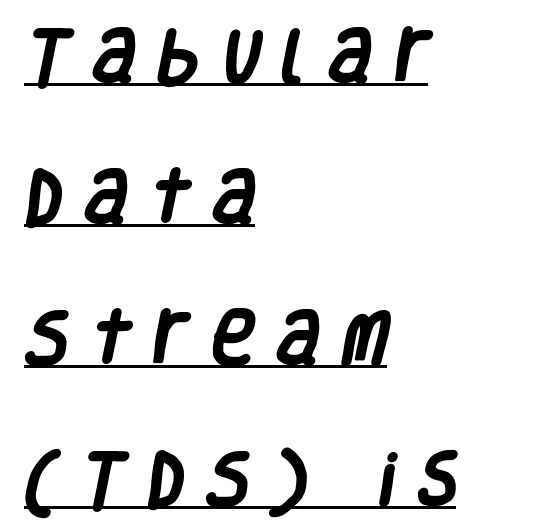
The image shows 59 px heavy, condensed sans-serif type; set left-aligned, loose line spacing (2.39x), unusually wide letter spacing (+0.39 em), underlined; low stroke contrast and a large x-height.
